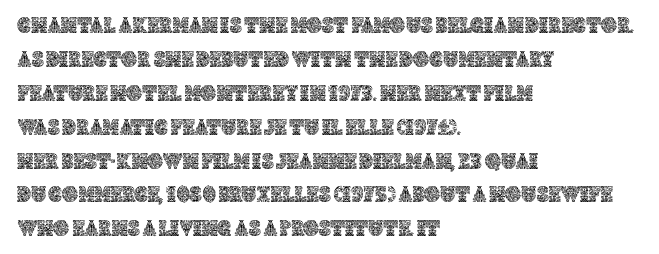
The image shows 22 px text type, upright; set left-aligned, normal line spacing (1.54x), normal letter spacing, not underlined.
